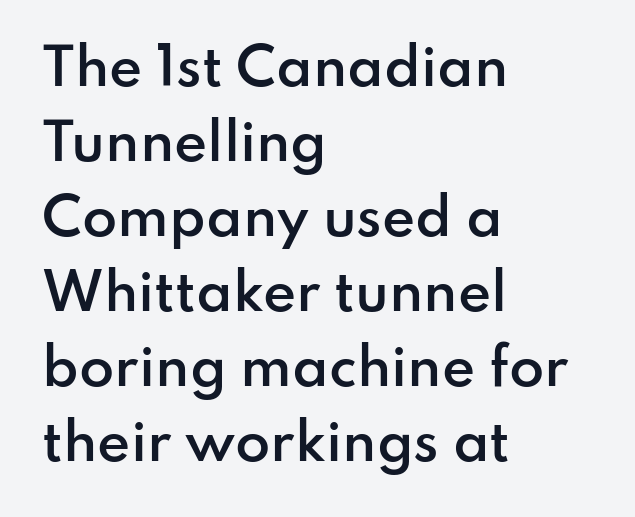
The image shows 51 px semibold sans-serif type, upright; set left-aligned, normal line spacing (1.47x), normal letter spacing, not underlined; low stroke contrast and a small x-height.
